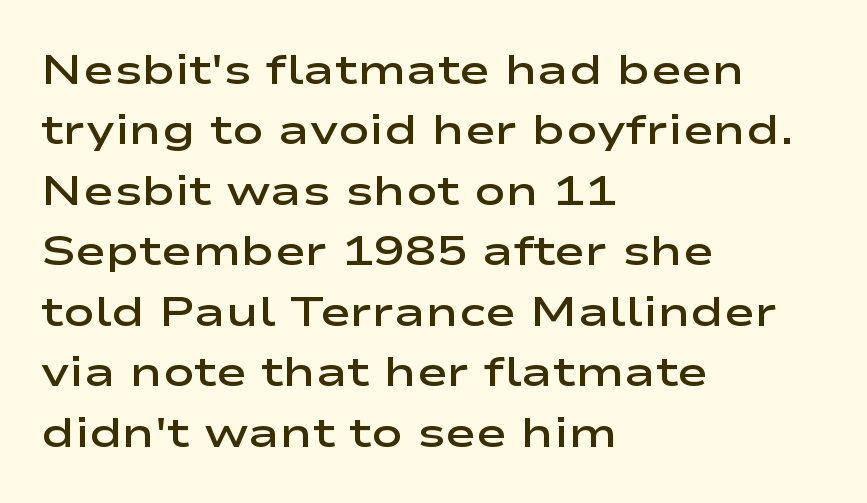
{"serif": "no", "italic": "no", "bold": "semi", "weight": "semibold", "width": "wide", "stroke_contrast": "low", "x_height": "medium", "monospaced": "no", "underline": "no", "align": "left", "line_spacing": "normal", "line_spacing_ratio": 1.44, "letter_spacing": "normal", "letter_spacing_em": 0.0, "glyph_px": 42}
